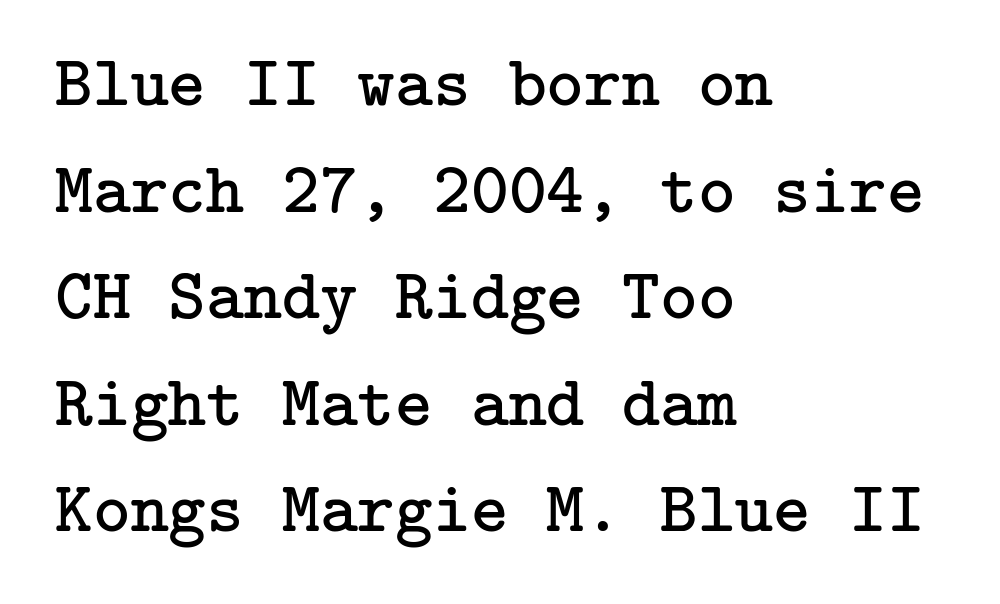
Do the letters lean? They stand straight. Type style note: has serifs. Bare-footed words on every line. Think standard paragraph weight, or any step lighter than that.
